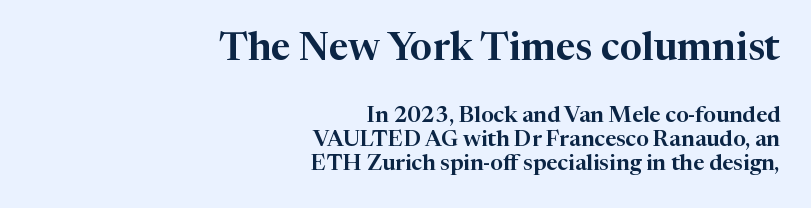
{"serif": "yes", "italic": "no", "width": "normal", "stroke_contrast": "high", "x_height": "medium", "monospaced": "no", "underline": "no", "align": "right", "line_spacing": "tight", "line_spacing_ratio": 1.1, "letter_spacing": "normal", "letter_spacing_em": 0.0, "larger_block": "first", "size_ratio": 1.77, "glyph_px": 39}
